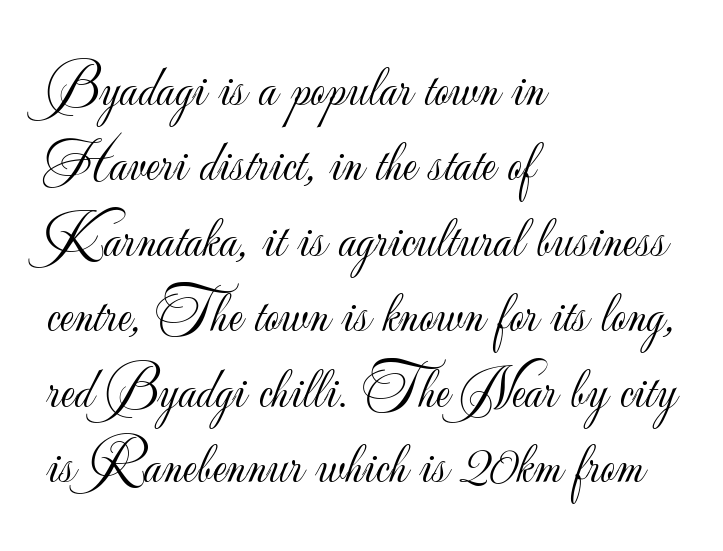
The image shows 58 px light sans-serif type; set left-aligned, normal line spacing (1.3x), normal letter spacing, not underlined; low stroke contrast and a small x-height.
